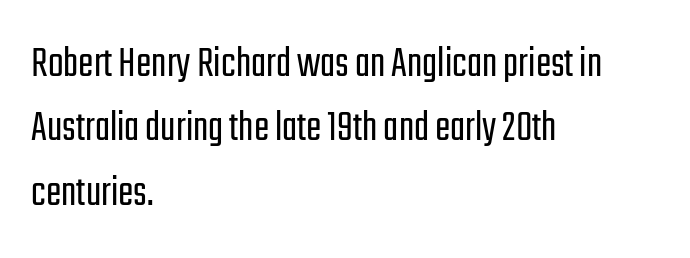
The image shows 46 px light, condensed sans-serif type, upright; set left-aligned, normal line spacing (1.4x), normal letter spacing, not underlined; low stroke contrast and a medium x-height.
